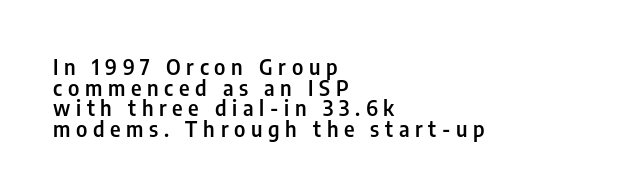
Q: Is the text bold? A: Semi-bold.
Q: Is the text italic (slanted)? A: No, it is upright.
Q: Is the text underlined? A: No.
Q: How is the paragraph aligned? A: Left-aligned.
Q: Is the spacing between letters normal or unusually wide? A: Unusually wide.
Q: Is the spacing between lines tight, normal or loose? A: Tight.
